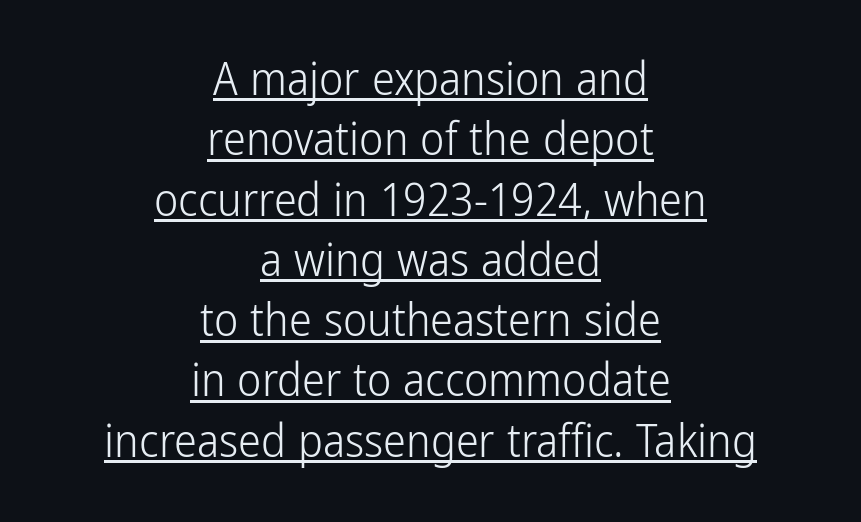
The image shows 46 px light, condensed sans-serif type, upright; set centered, normal line spacing (1.31x), normal letter spacing, underlined; low stroke contrast and a medium x-height.
